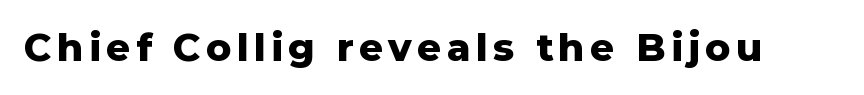
Serifs: no, the terminals of the letterforms are clean. Glance below the letters and you will spot only blank space. Is there any slant? The stems are plumb. Is this a fixed-width face? No — the glyphs have proportional, varying widths.
